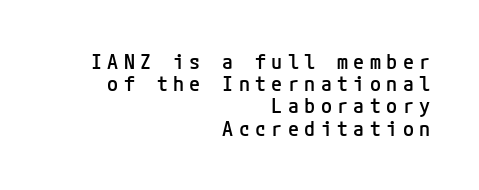
The image shows 20 px text type, upright; set right-aligned, tight line spacing (1.11x), unusually wide letter spacing (+0.27 em), not underlined.
